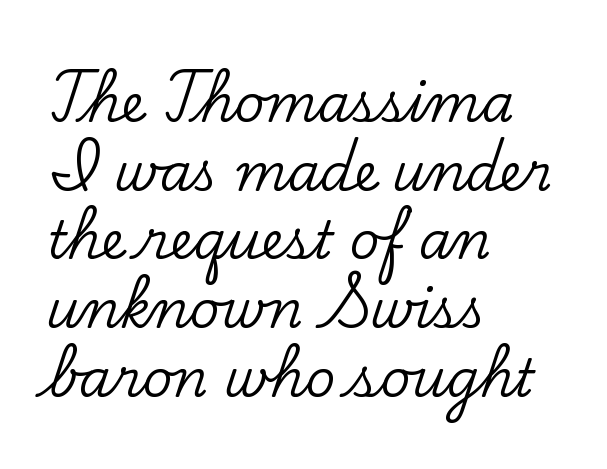
Q: Is the text italic (slanted)? A: Yes.
Q: Is the typeface a serif or a sans-serif typeface? A: Serif.
Q: Is the text underlined? A: No.
Q: How is the paragraph aligned? A: Left-aligned.
Q: Is the spacing between letters normal or unusually wide? A: Normal.
Q: Is the spacing between lines tight, normal or loose? A: Normal.
Q: Width (condensed, normal, or wide)? A: Normal.
Q: Stroke contrast? A: Low.
Q: x-height? A: Small.
Q: Monospaced? A: No.
